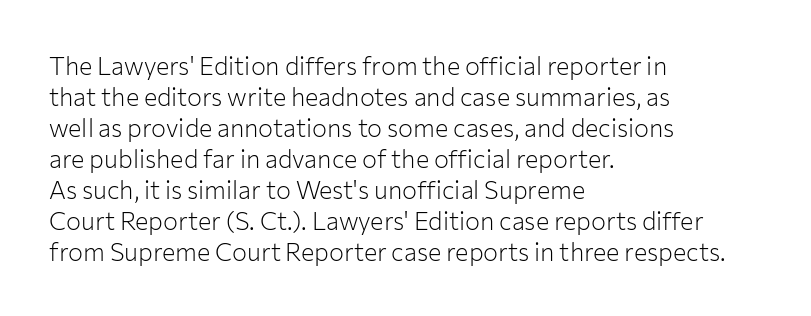
The image shows 25 px text type, upright; set left-aligned, line spacing 1.24x, normal letter spacing, not underlined.
